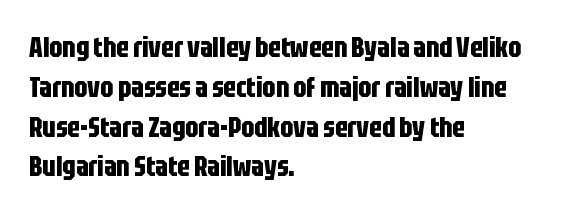
Characters follow at the spacing the type designer built in. The passage shown stacks its lines at a standard gap. If you drew a line through each stem, it would be perfectly vertical. Grotesque or geometric, the face here clearly has no serifs. Lines of text with bare space underneath.
